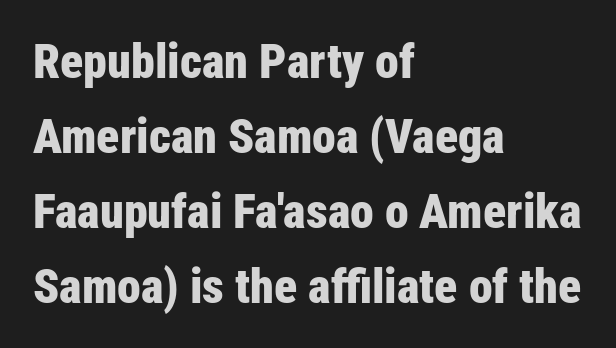
Q: Is the text bold? A: Yes.
Q: Is the text italic (slanted)? A: No, it is upright.
Q: Is the typeface a serif or a sans-serif typeface? A: Sans-serif.
Q: Is the text underlined? A: No.
Q: How is the paragraph aligned? A: Left-aligned.
Q: Is the spacing between letters normal or unusually wide? A: Normal.
Q: Is the spacing between lines tight, normal or loose? A: Normal.
Q: Width (condensed, normal, or wide)? A: Condensed.
Q: Stroke contrast? A: Low.
Q: x-height? A: Medium.
Q: Monospaced? A: No.
